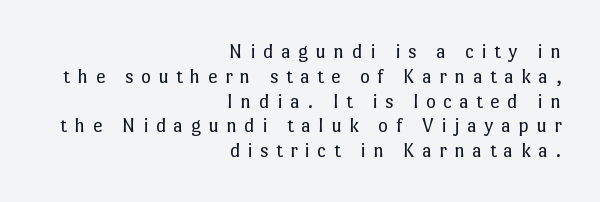
The image shows 21 px text type, upright; set right-aligned, line spacing 1.18x, unusually wide letter spacing (+0.35 em), not underlined.
